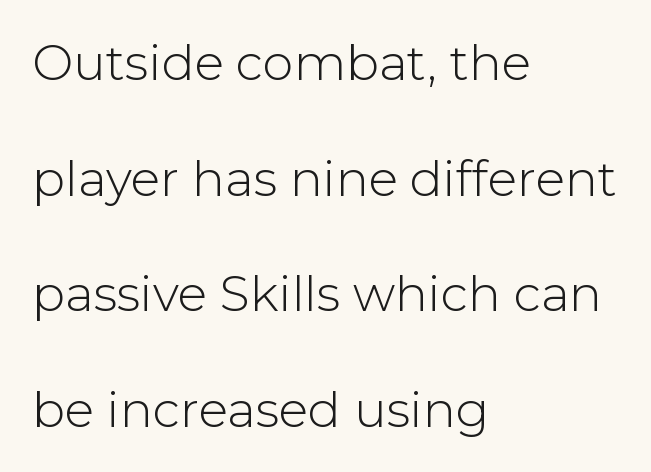
Q: Is the text bold? A: No.
Q: Is the text italic (slanted)? A: No, it is upright.
Q: Is the typeface a serif or a sans-serif typeface? A: Sans-serif.
Q: Is the text underlined? A: No.
Q: How is the paragraph aligned? A: Left-aligned.
Q: Is the spacing between letters normal or unusually wide? A: Normal.
Q: Is the spacing between lines tight, normal or loose? A: Loose.
Q: Width (condensed, normal, or wide)? A: Normal.
Q: Stroke contrast? A: Low.
Q: x-height? A: Medium.
Q: Monospaced? A: No.
